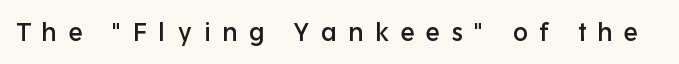
The image shows 25 px text type, upright; set unusually wide letter spacing (+0.46 em), not underlined.
